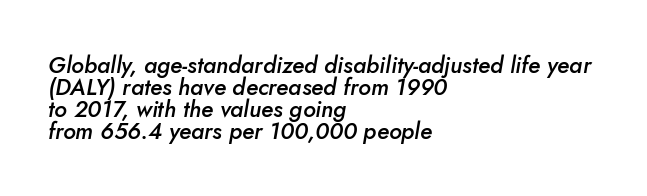
{"italic": "yes", "lean": "right", "slant_degrees": 5, "bold": "semi", "underline": "no", "align": "left", "line_spacing": "tight", "line_spacing_ratio": 0.95, "letter_spacing": "normal", "letter_spacing_em": 0.0, "glyph_px": 23}
